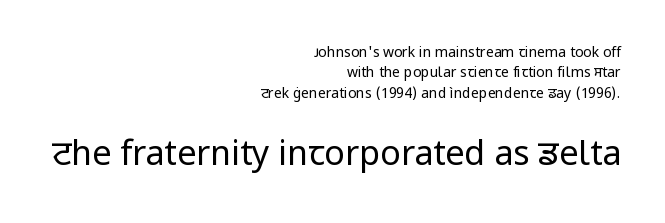
Q: Is the text bold? A: No.
Q: Is the text italic (slanted)? A: No, it is upright.
Q: Is the typeface a serif or a sans-serif typeface? A: Sans-serif.
Q: Is the text underlined? A: No.
Q: How is the paragraph aligned? A: Right-aligned.
Q: Is the spacing between letters normal or unusually wide? A: Normal.
Q: Is the spacing between lines tight, normal or loose? A: Normal.
Q: Which block of text is set in a larger size, the first (top) or the second (bottom)? A: The second (bottom) one.
Q: Width (condensed, normal, or wide)? A: Normal.
Q: Stroke contrast? A: Low.
Q: x-height? A: Medium.
Q: Monospaced? A: No.
